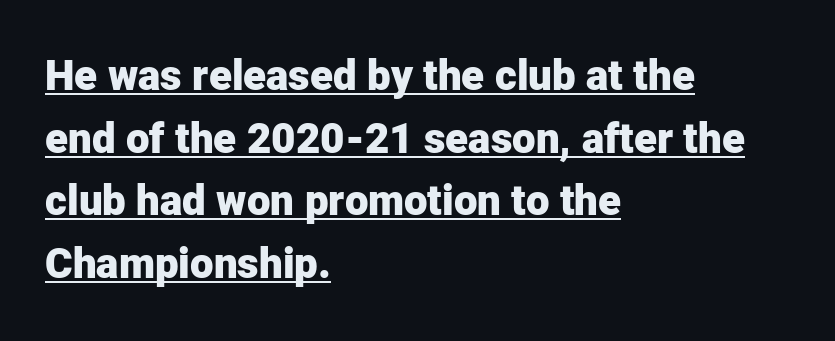
The image shows 42 px heavy sans-serif type, upright; set left-aligned, normal line spacing (1.49x), normal letter spacing, underlined; low stroke contrast and a medium x-height.
